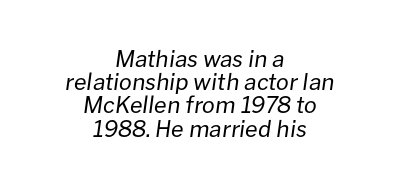
The letters look calm and open, with moderate or lighter stems. How would I describe the line gaps? Narrow and economical. Slant detected: the letters are inclined. Horizontal alignment here is central, giving a formal, balanced look.
